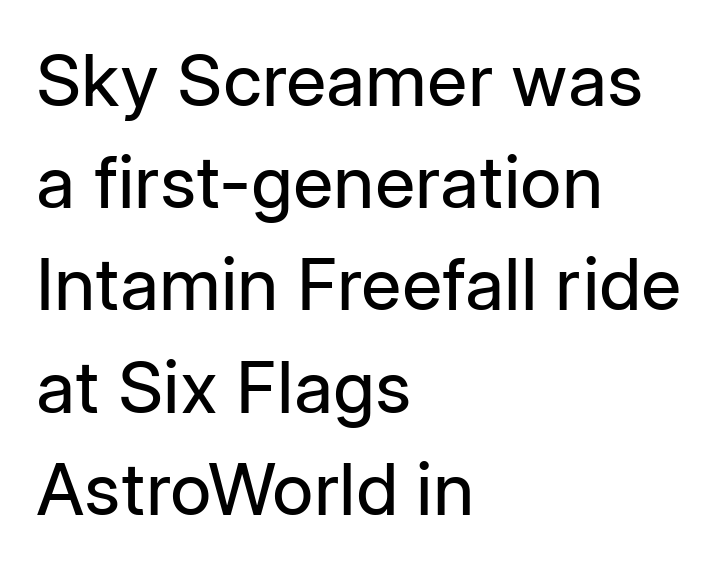
Q: Is the text bold? A: No.
Q: Is the text italic (slanted)? A: No, it is upright.
Q: Is the typeface a serif or a sans-serif typeface? A: Sans-serif.
Q: Is the text underlined? A: No.
Q: How is the paragraph aligned? A: Left-aligned.
Q: Is the spacing between letters normal or unusually wide? A: Normal.
Q: Is the spacing between lines tight, normal or loose? A: Normal.
Q: Width (condensed, normal, or wide)? A: Normal.
Q: Stroke contrast? A: Low.
Q: x-height? A: Medium.
Q: Monospaced? A: No.
